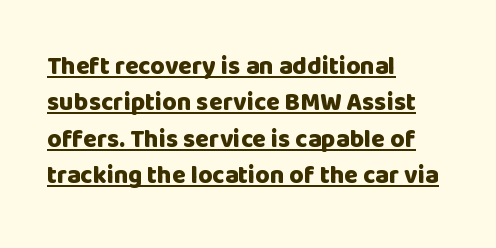
Letter spacing: default. Its strokes are broad and dark, the hallmark of bold type. Layout note: lines flush left. Tall strokes in this sample are plumb rather than angled. Whoever set this chose a conventional vertical rhythm.
